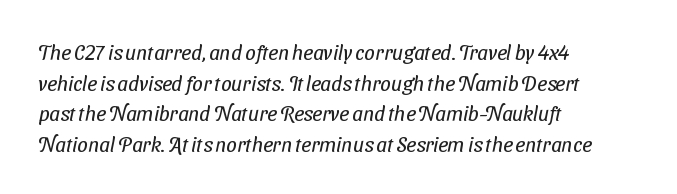
Is this a heavy cut? Hardly; it is regular or lighter. Type without underlining. Evenly set lines give the paragraph a standard silhouette. In CSS terms this would be text-align: left.
